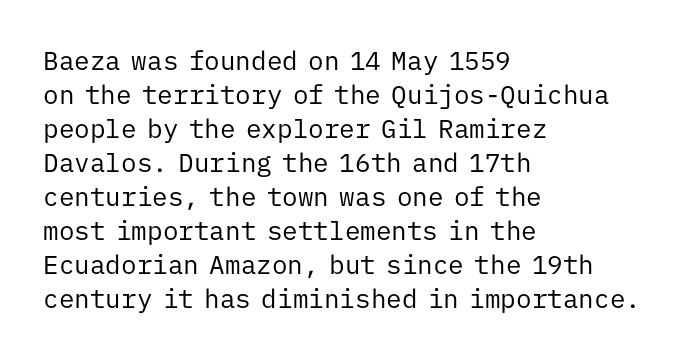
Q: Is the text bold? A: No.
Q: Is the text italic (slanted)? A: No, it is upright.
Q: Is the text underlined? A: No.
Q: How is the paragraph aligned? A: Left-aligned.
Q: Is the spacing between letters normal or unusually wide? A: Normal.
Q: Is the spacing between lines tight, normal or loose? A: Normal.
